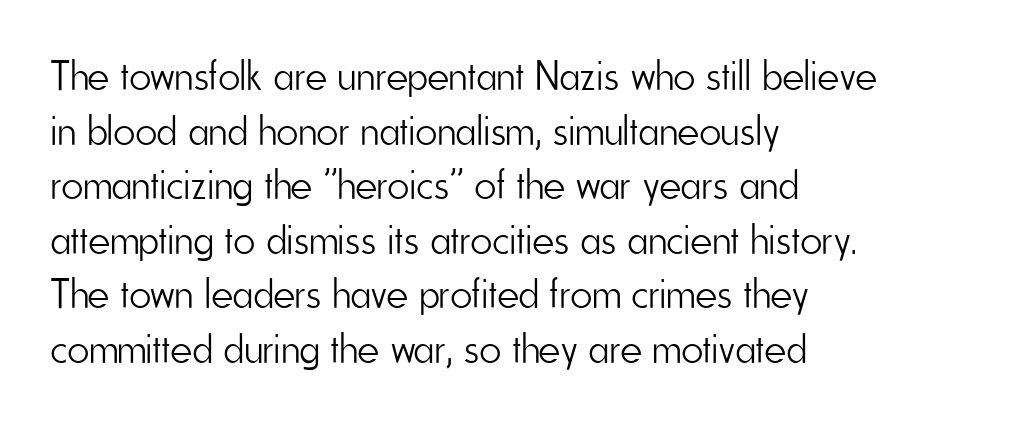
Spacing between characters is what you'd get straight out of the box. Serif or sans? Sans — the stroke terminals are bare. Designer's note — italics off, roman on. No heavy texture on the line: the type isn't bold.
